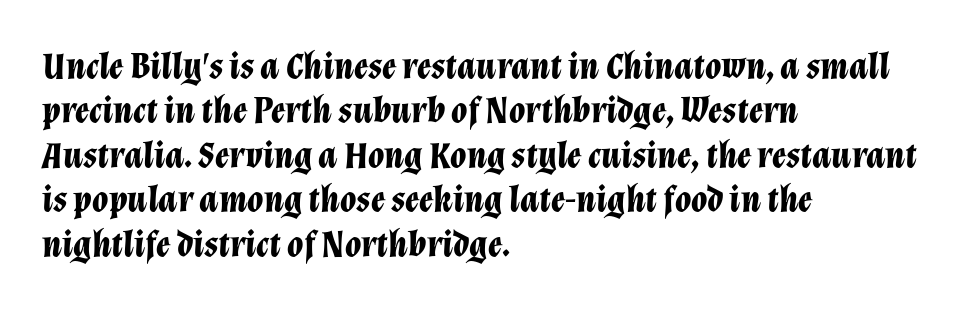
The image shows 37 px bold type, italic (leaning right); set left-aligned, line spacing 1.2x, normal letter spacing, not underlined; low stroke contrast and a medium x-height.
